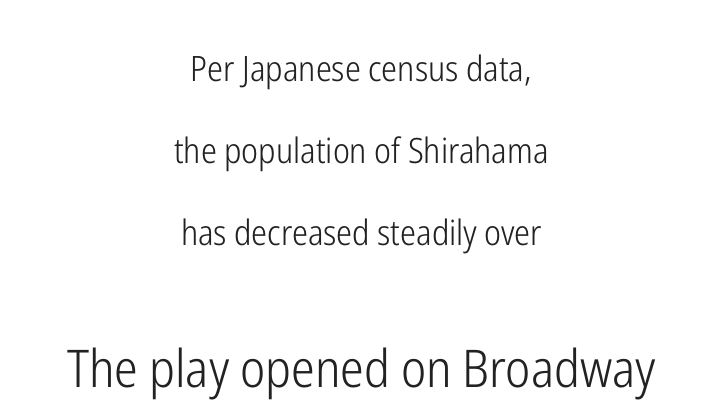
The image shows 52 px light, condensed sans-serif type, upright; set centered, loose line spacing (2.35x), normal letter spacing, not underlined; the second (bottom) block is 1.49x larger; low stroke contrast and a medium x-height.
